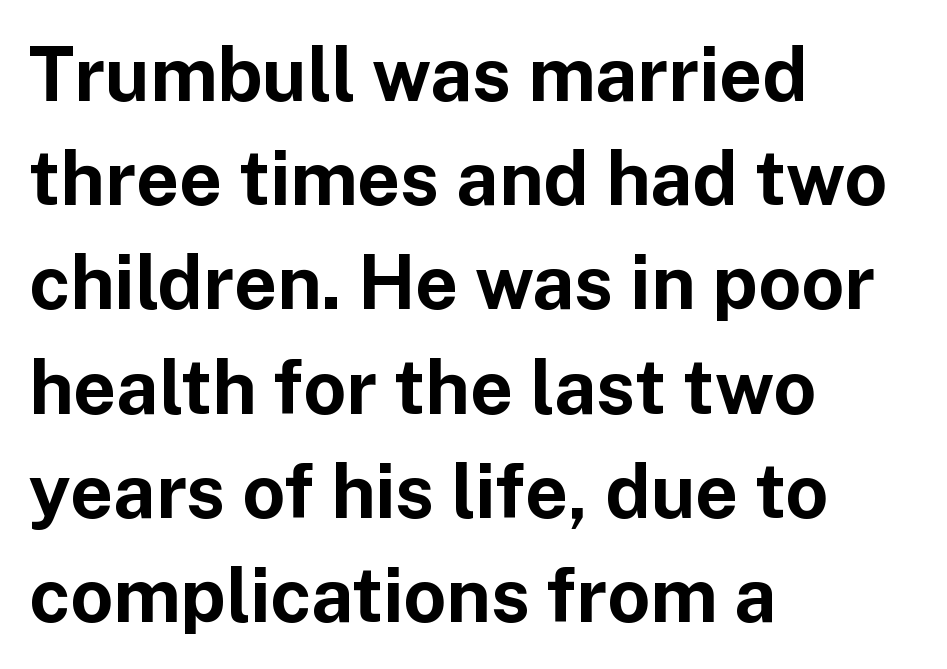
Q: Is the text bold? A: Yes.
Q: Is the text italic (slanted)? A: No, it is upright.
Q: Is the typeface a serif or a sans-serif typeface? A: Sans-serif.
Q: Is the text underlined? A: No.
Q: How is the paragraph aligned? A: Left-aligned.
Q: Is the spacing between letters normal or unusually wide? A: Normal.
Q: Is the spacing between lines tight, normal or loose? A: Normal.
Q: Width (condensed, normal, or wide)? A: Normal.
Q: Stroke contrast? A: Low.
Q: x-height? A: Medium.
Q: Monospaced? A: No.
